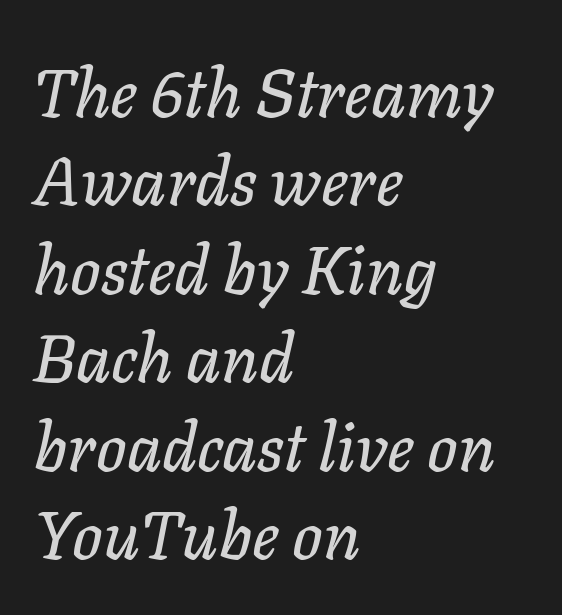
Descender tails drop into unmarked territory. Think of a printed novel: that variable character pitch is what you see here. The passage shown leans; its letterforms are oblique. Here the glyphs are tracked normally, forming tight word shapes. Notice how the passage keeps a crisp vertical edge on the left only.
